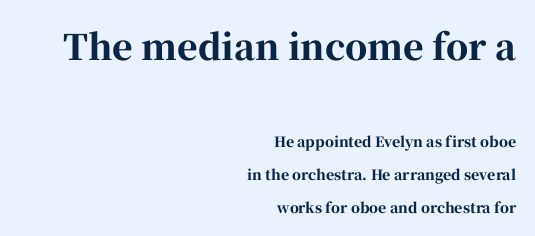
{"serif": "yes", "italic": "no", "bold": "yes", "weight": "bold", "width": "normal", "stroke_contrast": "high", "x_height": "medium", "monospaced": "no", "underline": "no", "align": "right", "line_spacing": "loose", "line_spacing_ratio": 2.36, "letter_spacing": "normal", "letter_spacing_em": 0.0, "larger_block": "first", "size_ratio": 2.5, "glyph_px": 35}
